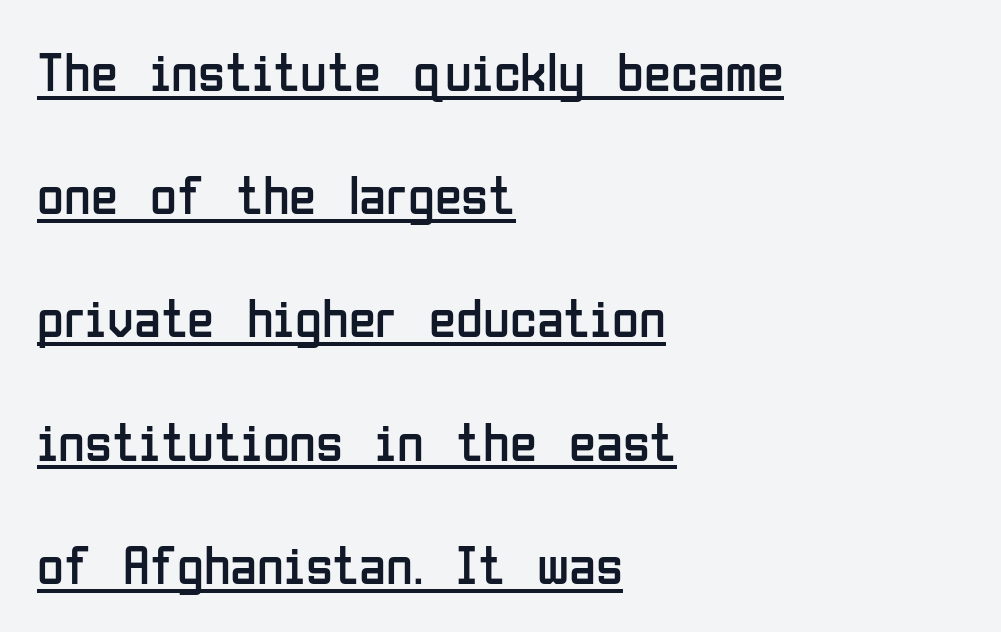
Q: Is the text bold? A: No.
Q: Is the text italic (slanted)? A: No, it is upright.
Q: Is the typeface a serif or a sans-serif typeface? A: Sans-serif.
Q: Is the text underlined? A: Yes.
Q: How is the paragraph aligned? A: Left-aligned.
Q: Is the spacing between letters normal or unusually wide? A: Normal.
Q: Is the spacing between lines tight, normal or loose? A: Loose.
Q: Width (condensed, normal, or wide)? A: Condensed.
Q: Stroke contrast? A: Low.
Q: x-height? A: Medium.
Q: Monospaced? A: No.
